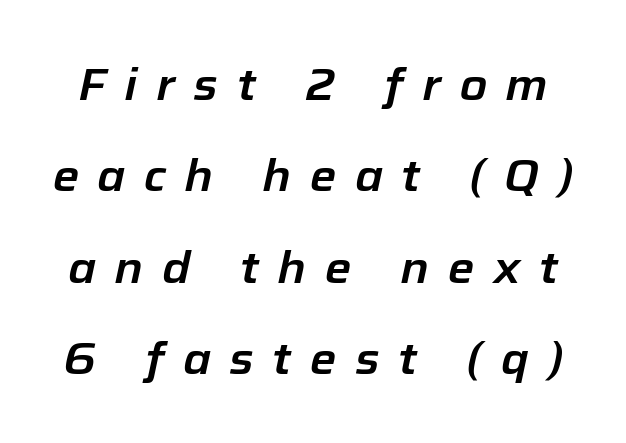
Q: Is the text italic (slanted)? A: Yes, it leans right by about 12 degrees.
Q: Is the text underlined? A: No.
Q: Is the spacing between letters normal or unusually wide? A: Unusually wide.
Q: Is the spacing between lines tight, normal or loose? A: Loose.
Q: Width (condensed, normal, or wide)? A: Normal.
Q: Stroke contrast? A: Low.
Q: x-height? A: Medium.
Q: Monospaced? A: No.
